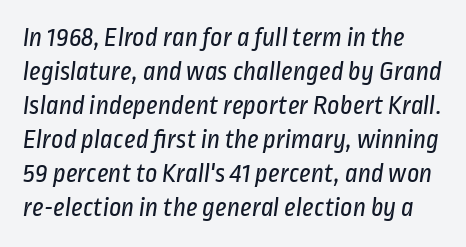
Q: Is the text bold? A: No.
Q: Is the text underlined? A: No.
Q: Is the spacing between letters normal or unusually wide? A: Normal.
Q: Is the spacing between lines tight, normal or loose? A: Normal.
